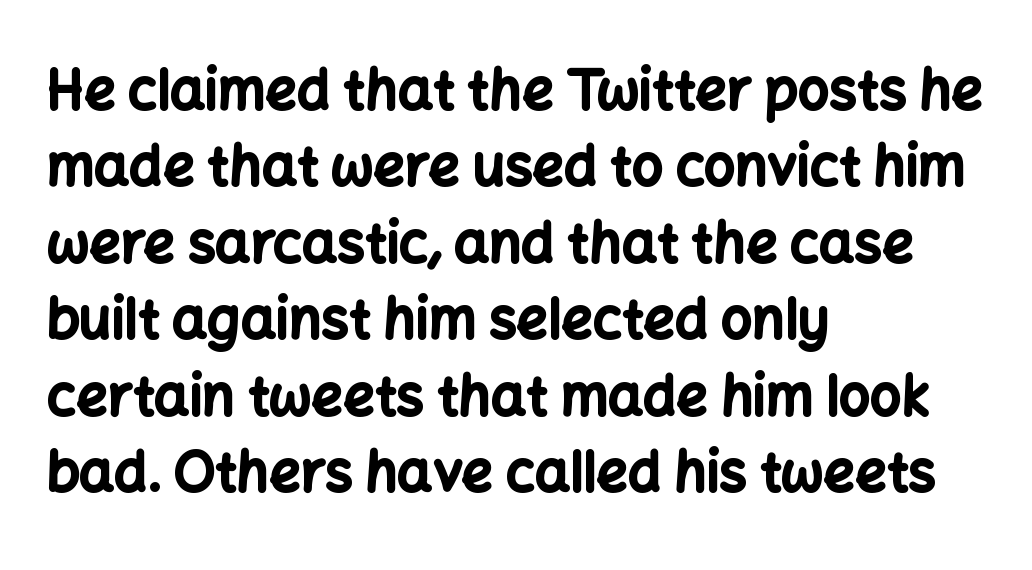
{"serif": "no", "italic": "no", "bold": "yes", "weight": "bold", "width": "normal", "stroke_contrast": "low", "x_height": "medium", "monospaced": "no", "underline": "no", "align": "left", "line_spacing": "normal", "line_spacing_ratio": 1.39, "letter_spacing": "normal", "letter_spacing_em": 0.0, "glyph_px": 55}
